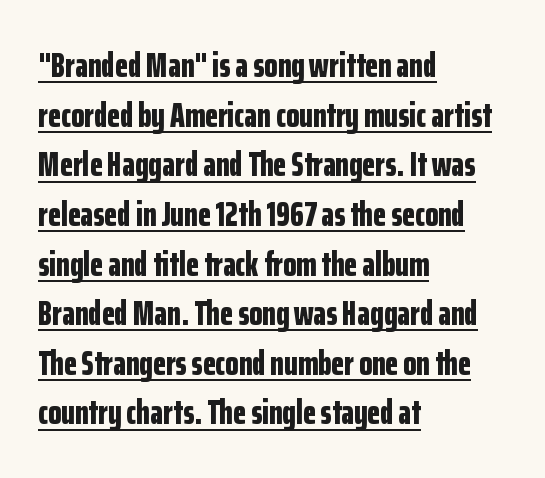
{"serif": "no", "italic": "no", "bold": "yes", "weight": "bold", "width": "condensed", "stroke_contrast": "low", "x_height": "medium", "monospaced": "no", "underline": "yes", "align": "left", "line_spacing": "normal", "line_spacing_ratio": 1.46, "letter_spacing": "normal", "letter_spacing_em": 0.0, "glyph_px": 34}
